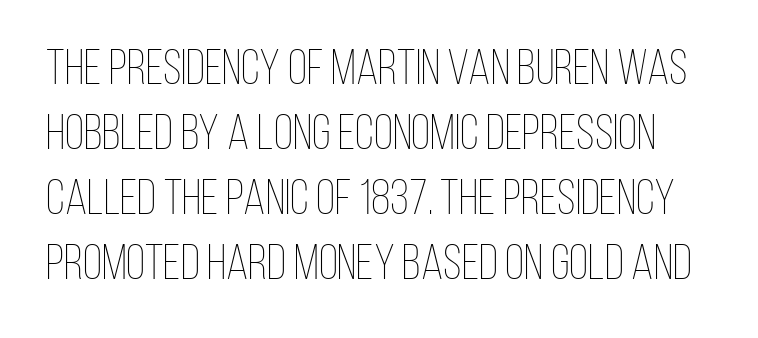
Only glyphs here, with clear space below each row. Ascenders rise straight up at ninety degrees. Short note: letters normally spaced. You could not count columns in this text — the font is proportionally spaced. A typesetter would call this leading conventional body-copy spacing.
